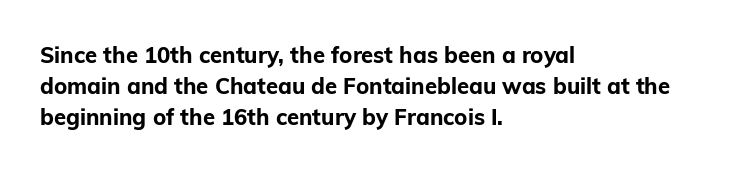
{"italic": "no", "bold": "yes", "underline": "no", "align": "left", "line_spacing": "normal", "line_spacing_ratio": 1.4, "letter_spacing": "normal", "letter_spacing_em": 0.0, "glyph_px": 22}
